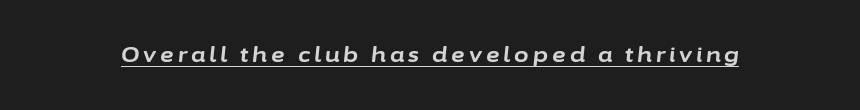
The image shows 21 px bold type, italic (leaning right); set underlined.
